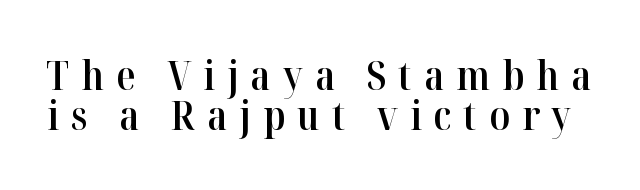
The characters look somewhat weighty, a semibold short of true bold. This sample uses a serif face. Leading: reduced. The words here are not underlined. Nope, not italic — everything's standing straight.
